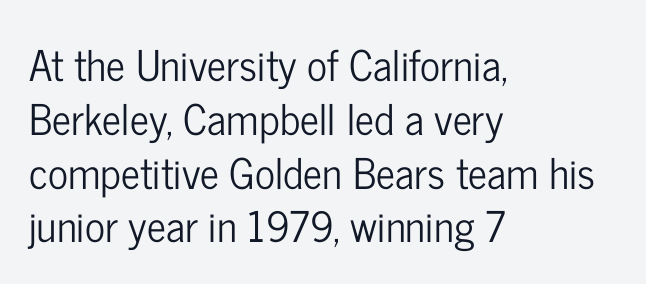
The image shows 42 px condensed sans-serif type, upright; set left-aligned, normal line spacing (1.28x), normal letter spacing, not underlined; low stroke contrast and a medium x-height.
